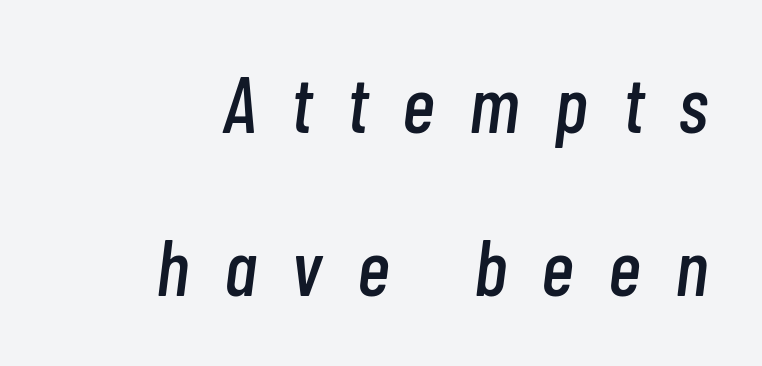
{"italic": "yes", "lean": "right", "slant_degrees": 7, "width": "condensed", "stroke_contrast": "low", "x_height": "medium", "monospaced": "no", "underline": "no", "align": "right", "line_spacing": "loose", "line_spacing_ratio": 2.06, "letter_spacing": "wide", "letter_spacing_em": 0.44, "glyph_px": 79}
